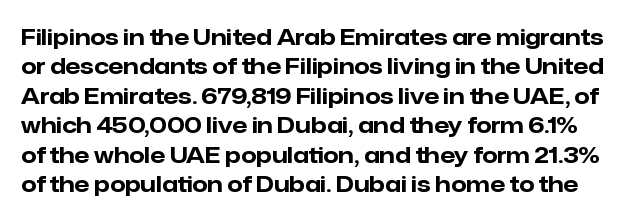
The image shows 22 px bold type, upright; set normal line spacing (1.34x), normal letter spacing, not underlined.
